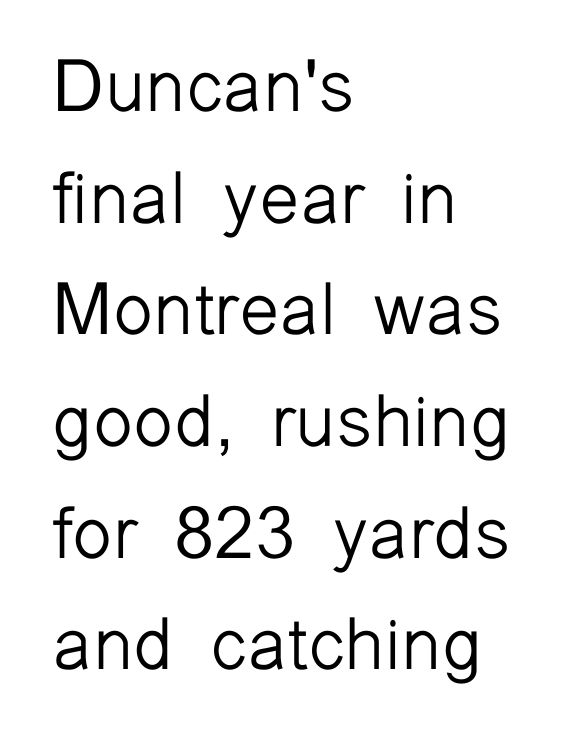
The image shows 73 px light sans-serif type, upright; set left-aligned, normal line spacing (1.53x), normal letter spacing, not underlined; low stroke contrast and a medium x-height.
